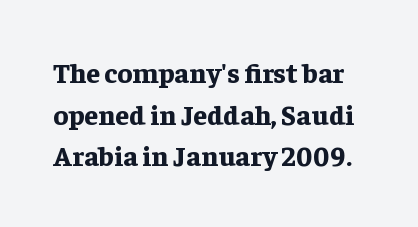
The image shows 28 px bold serif type, upright; set normal line spacing (1.49x), normal letter spacing, not underlined; low stroke contrast and a medium x-height.
